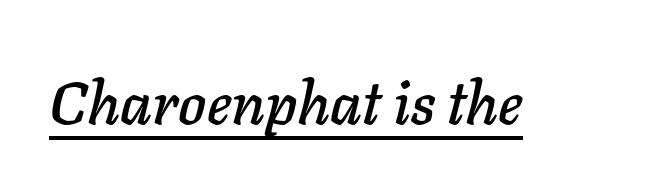
Q: Is the text italic (slanted)? A: Yes, it leans right by about 11 degrees.
Q: Is the text underlined? A: Yes.
Q: Is the spacing between letters normal or unusually wide? A: Normal.
Q: Width (condensed, normal, or wide)? A: Normal.
Q: Stroke contrast? A: Low.
Q: x-height? A: Medium.
Q: Monospaced? A: No.
